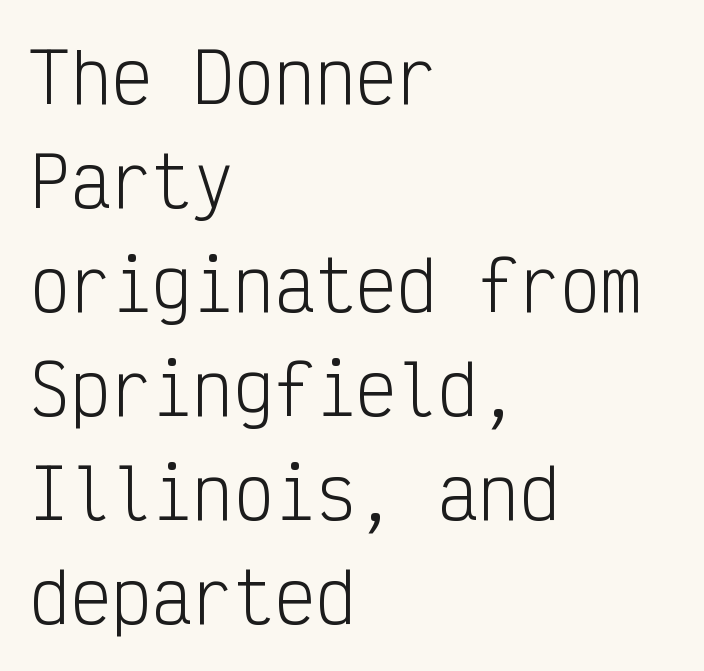
The passage shown is typed in a monospace face where columns stay perfectly aligned. The lettering stays uniformly vertical, giving the passage a roman look. Nope, no serifs anywhere on these letters. Letter spacing: default. The designer left line spacing at the default. Decoration check: the copy has no underline.
